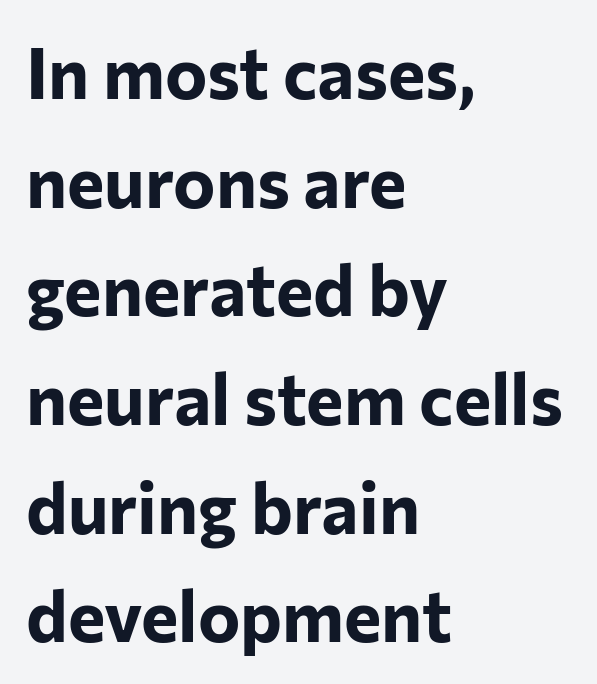
{"serif": "no", "italic": "no", "bold": "yes", "weight": "bold", "width": "normal", "stroke_contrast": "low", "x_height": "medium", "monospaced": "no", "underline": "no", "align": "left", "line_spacing": "normal", "line_spacing_ratio": 1.53, "letter_spacing": "normal", "letter_spacing_em": 0.0, "glyph_px": 71}
